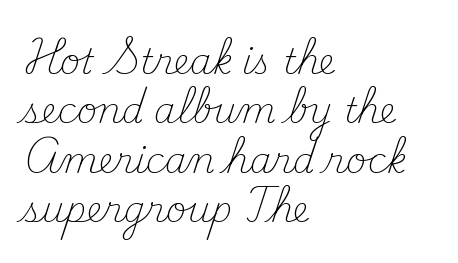
Q: Is the text bold? A: No.
Q: Is the text italic (slanted)? A: Yes.
Q: Is the typeface a serif or a sans-serif typeface? A: Serif.
Q: Is the text underlined? A: No.
Q: How is the paragraph aligned? A: Left-aligned.
Q: Is the spacing between letters normal or unusually wide? A: Normal.
Q: Is the spacing between lines tight, normal or loose? A: Normal.
Q: Width (condensed, normal, or wide)? A: Normal.
Q: Stroke contrast? A: Medium.
Q: x-height? A: Small.
Q: Monospaced? A: No.
